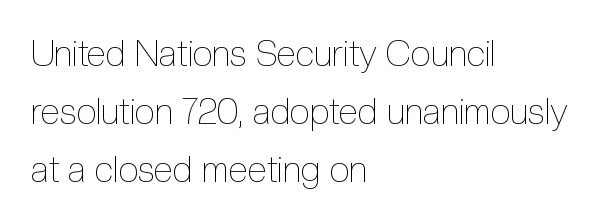
The image shows 36 px thin, condensed type, upright; set left-aligned, normal line spacing (1.61x), normal letter spacing, not underlined; a medium x-height.
